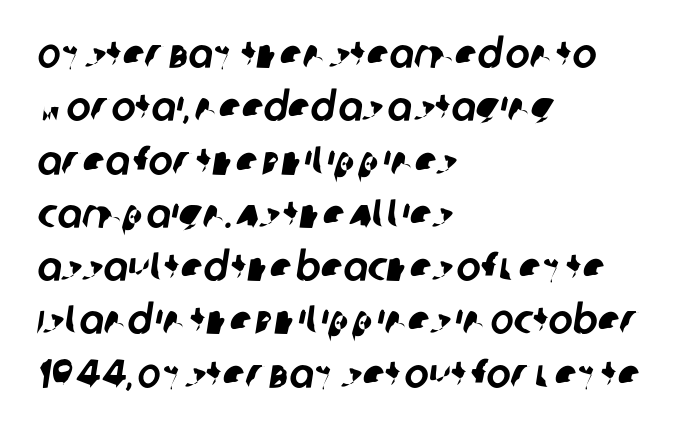
Interline gaps are of average width in this sample. Decoration check: the copy has no underline. Do the characters align in a grid? No, the font is proportional. Characters follow at the spacing the type designer built in.
